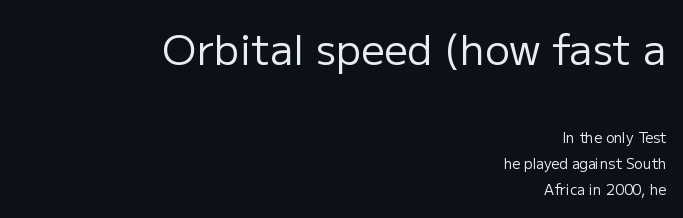
The image shows 41 px regular-weight sans-serif type, upright; set right-aligned, line spacing 1.86x, normal letter spacing, not underlined; the first (top) block is 2.93x larger; low stroke contrast and a medium x-height.
